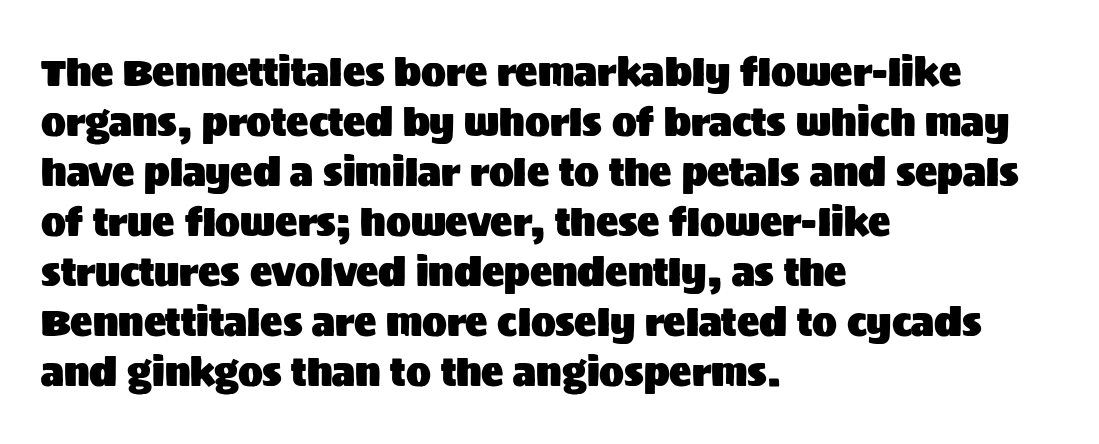
Each row of text sits above clean, open space. Stroke terminals: plain, sans-serif. The vertical gap from one line to the next is medium. Italic? Not at all — the glyphs are vertical.
